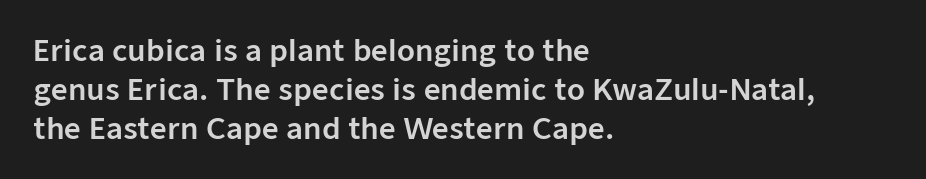
The image shows 29 px sans-serif type, upright; set left-aligned, normal line spacing (1.34x), normal letter spacing, not underlined; low stroke contrast and a medium x-height.
